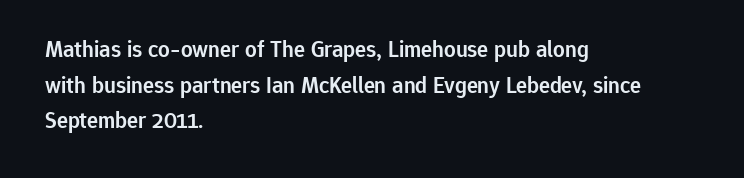
Q: Is the text bold? A: Semi-bold.
Q: Is the text italic (slanted)? A: No, it is upright.
Q: Is the text underlined? A: No.
Q: How is the paragraph aligned? A: Left-aligned.
Q: Is the spacing between letters normal or unusually wide? A: Normal.
Q: Is the spacing between lines tight, normal or loose? A: Normal.
